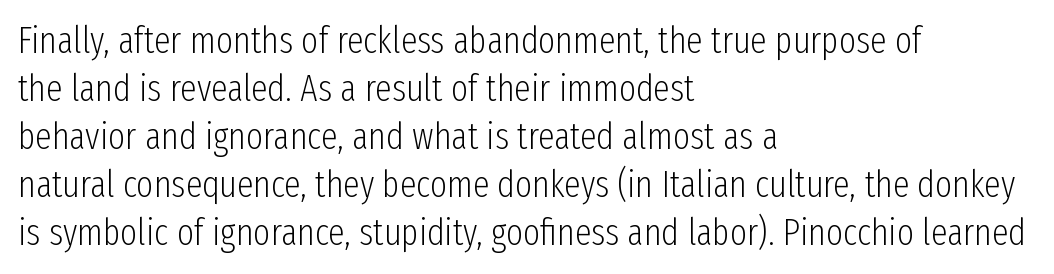
The image shows 37 px light, condensed sans-serif type, upright; set left-aligned, normal line spacing (1.3x), normal letter spacing, not underlined; low stroke contrast and a medium x-height.
